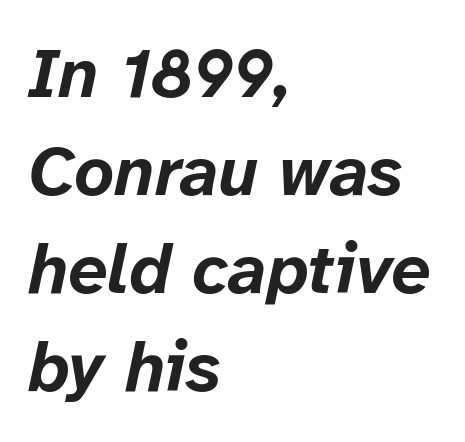
The image shows 70 px bold type, italic (leaning right); set left-aligned, normal line spacing (1.4x), normal letter spacing, not underlined; low stroke contrast and a medium x-height.
